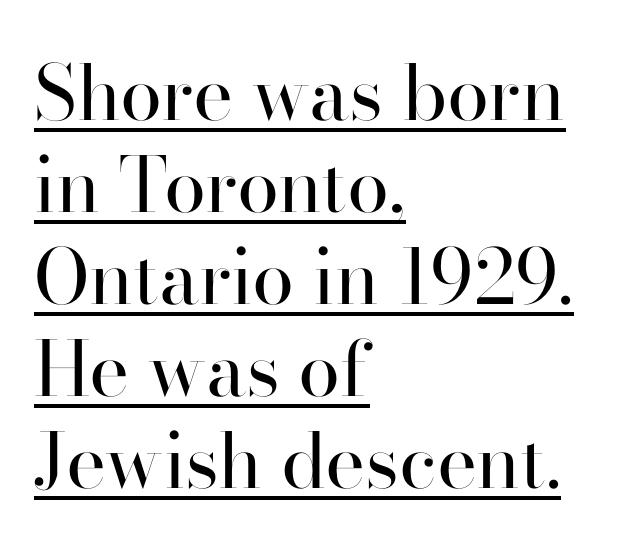
{"serif": "yes", "italic": "no", "bold": "no", "weight": "regular", "width": "normal", "stroke_contrast": "high", "x_height": "small", "monospaced": "no", "underline": "yes", "align": "left", "line_spacing_ratio": 1.21, "letter_spacing": "normal", "letter_spacing_em": 0.0, "glyph_px": 76}
